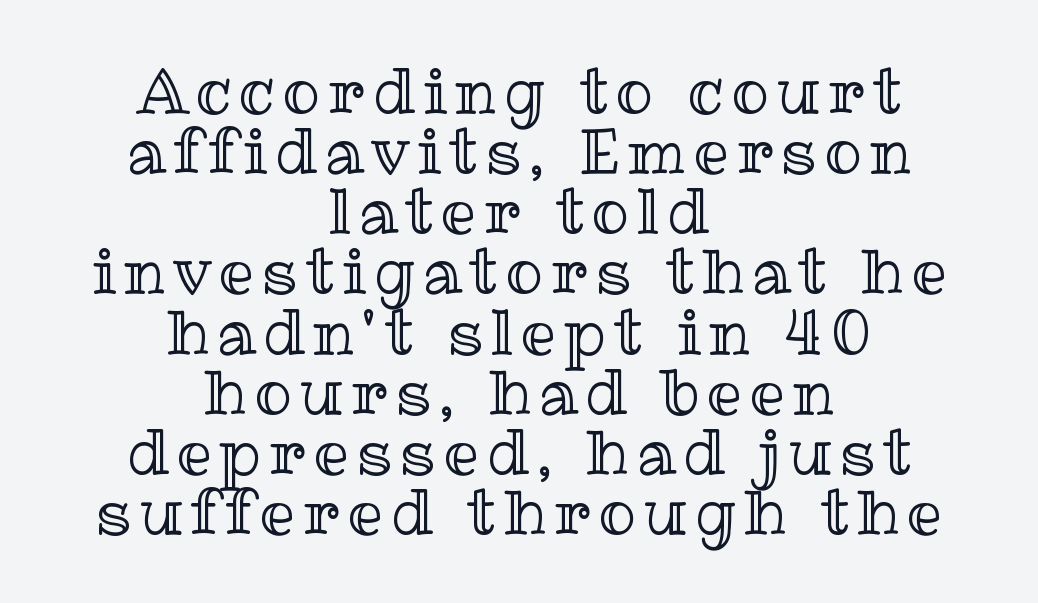
Q: Is the text italic (slanted)? A: No, it is upright.
Q: Is the text underlined? A: No.
Q: How is the paragraph aligned? A: Centered.
Q: Is the spacing between lines tight, normal or loose? A: Tight.
Q: Width (condensed, normal, or wide)? A: Normal.
Q: x-height? A: Medium.
Q: Monospaced? A: No.
